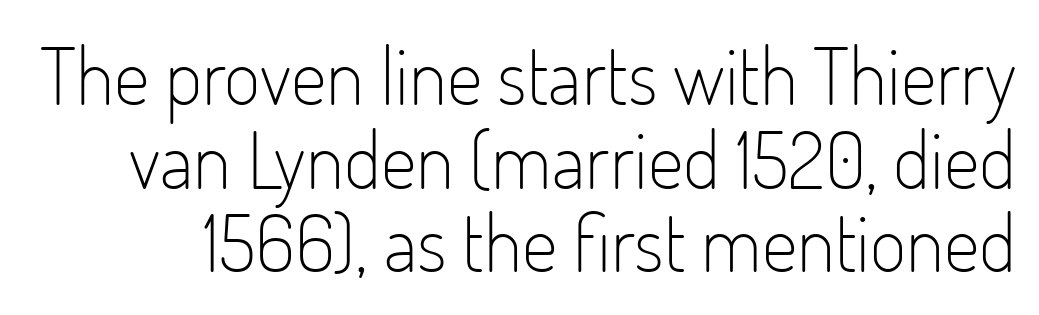
Q: Is the text bold? A: No.
Q: Is the text italic (slanted)? A: No, it is upright.
Q: Is the typeface a serif or a sans-serif typeface? A: Sans-serif.
Q: Is the text underlined? A: No.
Q: Is the spacing between letters normal or unusually wide? A: Normal.
Q: Is the spacing between lines tight, normal or loose? A: Tight.
Q: Width (condensed, normal, or wide)? A: Condensed.
Q: Stroke contrast? A: Low.
Q: x-height? A: Small.
Q: Monospaced? A: No.
